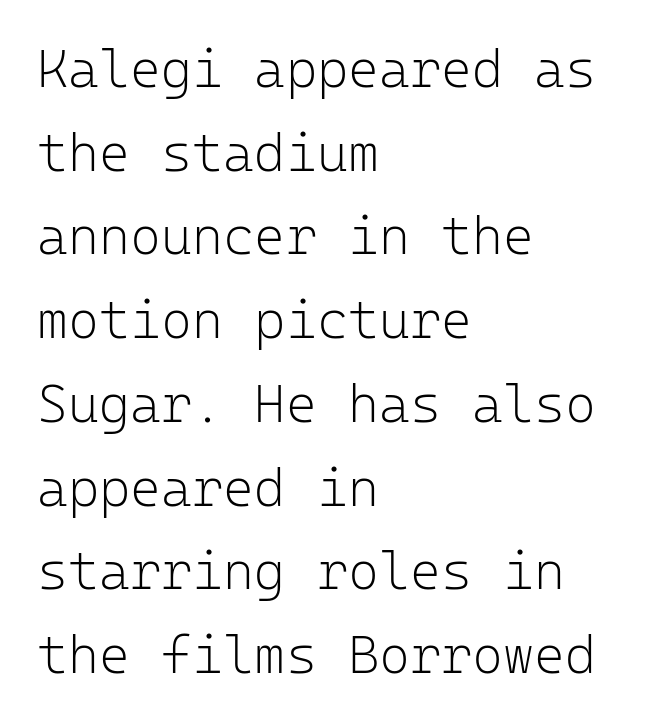
Q: Is the text bold? A: No.
Q: Is the text italic (slanted)? A: No, it is upright.
Q: Is the typeface a serif or a sans-serif typeface? A: Sans-serif.
Q: Is the text underlined? A: No.
Q: How is the paragraph aligned? A: Left-aligned.
Q: Is the spacing between letters normal or unusually wide? A: Normal.
Q: Is the spacing between lines tight, normal or loose? A: Normal.
Q: Width (condensed, normal, or wide)? A: Normal.
Q: Stroke contrast? A: Low.
Q: x-height? A: Medium.
Q: Monospaced? A: Yes.
